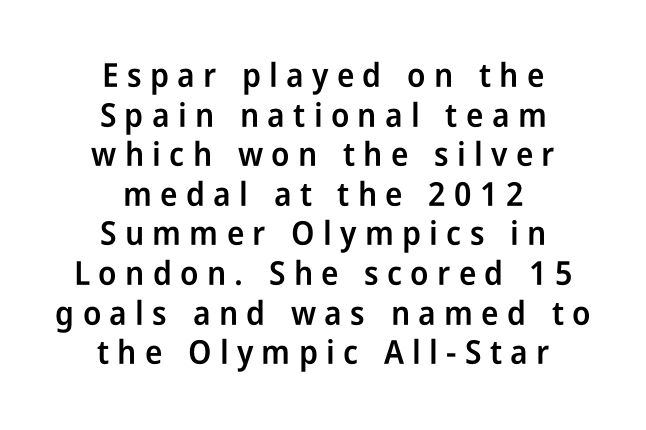
The image shows 33 px semibold, condensed sans-serif type, upright; set centered, line spacing 1.2x, unusually wide letter spacing (+0.25 em), not underlined; low stroke contrast and a medium x-height.
